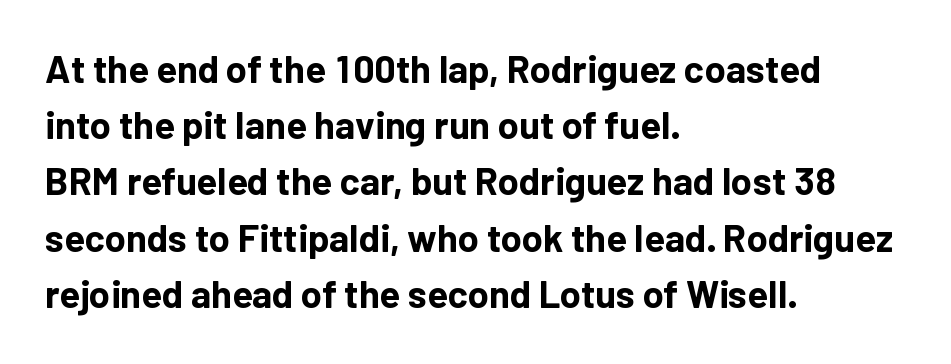
The image shows 38 px bold sans-serif type, upright; set left-aligned, normal line spacing (1.48x), normal letter spacing, not underlined; low stroke contrast and a medium x-height.
